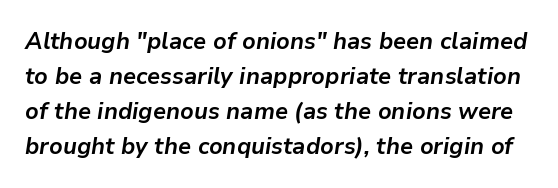
{"italic": "yes", "lean": "right", "slant_degrees": 9, "bold": "yes", "underline": "no", "line_spacing": "normal", "line_spacing_ratio": 1.52, "letter_spacing": "normal", "letter_spacing_em": 0.0, "glyph_px": 23}
